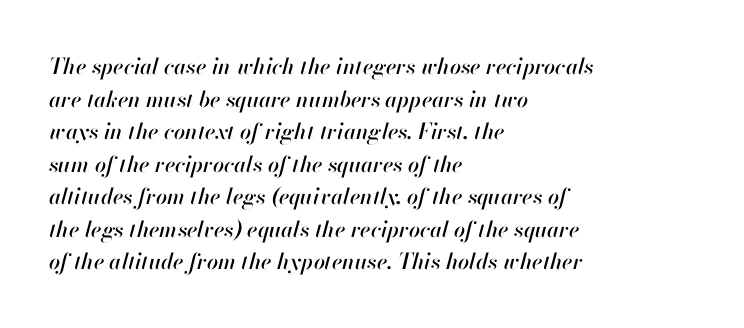
In CSS terms this would be text-align: left. Observe the ordinary spacing: letters are neighbours, not strangers. You can tell it's italic because the verticals aren't actually vertical. Nobody drew a line under any word here.
